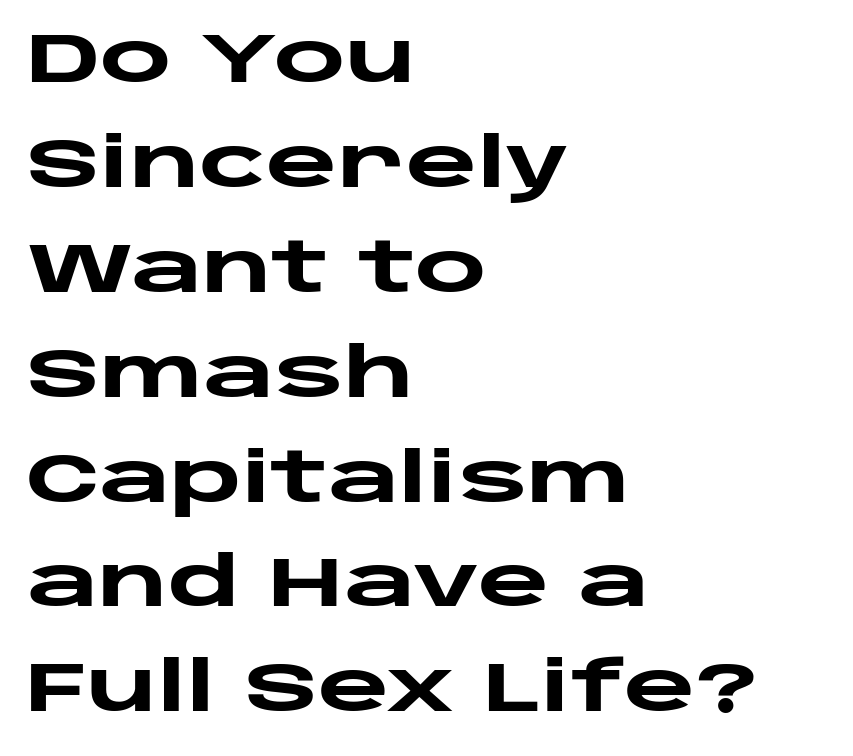
Characters remain perfectly vertical along every line. Reading down the block, your eye returns to a fixed left position each line. These words are printed bold, with thick strokes throughout. Think of a printed novel: that variable character pitch is what you see here.
